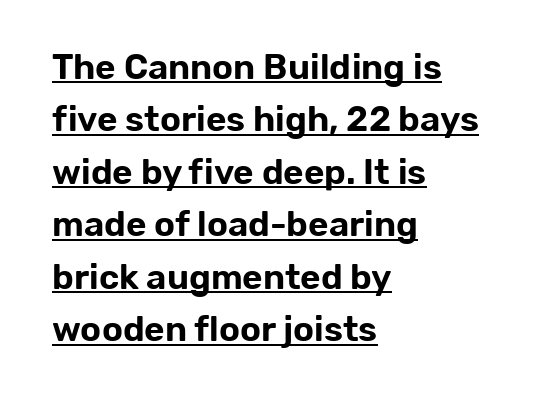
Proportional: the letters do not fall into vertical columns. A rule runs beneath these lines of type. The passage is arranged the way most books set body copy — flush left. The tracking reads as untouched default to a designer's eye. Line spacing here is normal. The letters stand straight up with perfectly vertical stems.
